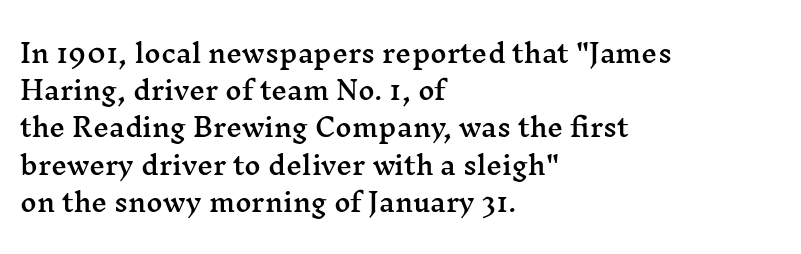
The image shows 25 px text type, upright; set left-aligned, normal line spacing (1.49x), normal letter spacing, not underlined.
